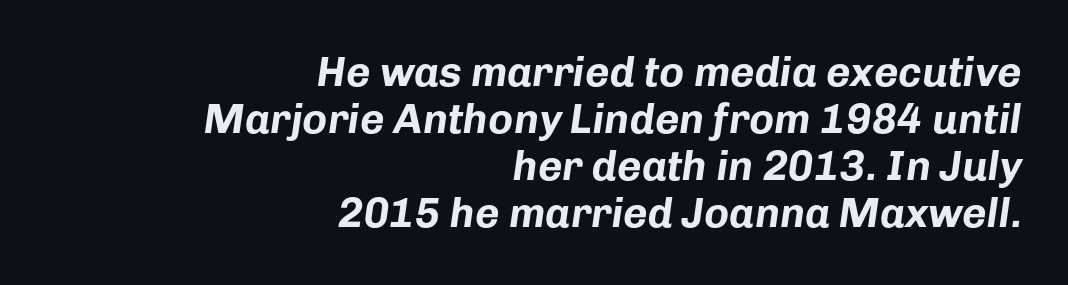
This is oblique type, the kind used for emphasis or titles. Plenty of ink on the page — the face is bold. Proportional: the letters do not fall into vertical columns. In terms of letterspacing, this is plain default setting. Horizontal bands of white between lines are thin slivers. In CSS terms this would be text-align: right.
